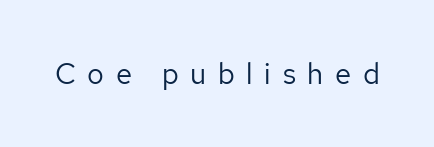
The image shows 29 px regular-weight sans-serif type, upright; set unusually wide letter spacing (+0.4 em), not underlined; low stroke contrast and a medium x-height.
